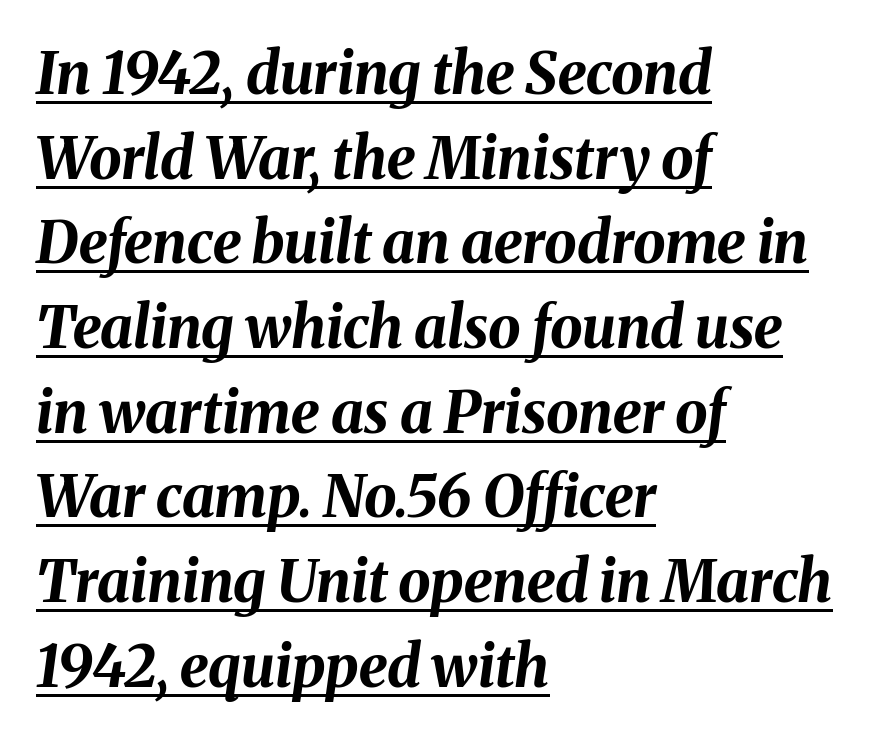
In terms of letterspacing, this is plain default setting. A student would call this left alignment; a typographer would say flush left, rag right. Summary of weight: heavy, a full bold. Every word sits above its own underline. This block has exactly the height ordinary leading produces.
